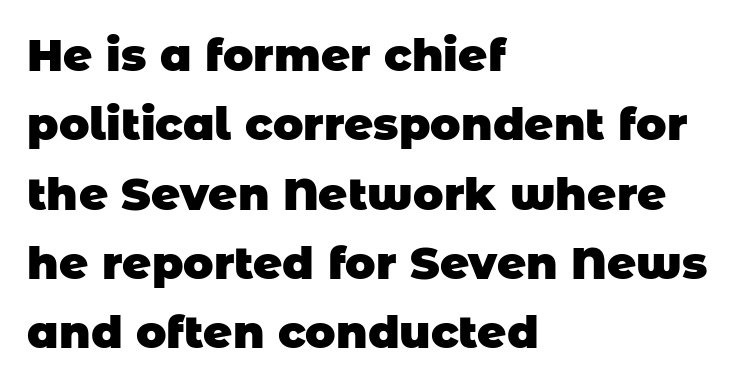
Line beginnings align vertically; line endings do not. Each row of text sits above clean, open space. This sample has the flowing, uneven cadence of proportional lettering. Students, this is bold: see how much ink each stroke carries.
